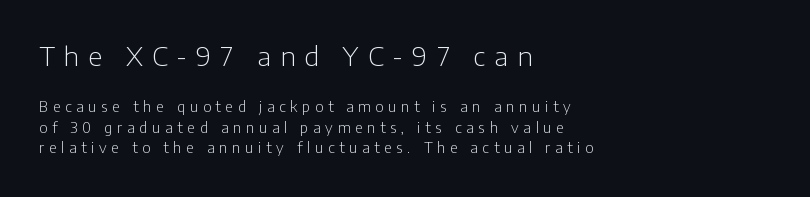
The lines in this sample share a left origin and differ only in where they stop. The weight tops out at a normal text grade. There is plenty of visible air inserted between adjacent glyphs. Tall strokes in this sample are plumb rather than angled. Typesetter's note — upper block bumped up in size, lower block left smaller.
